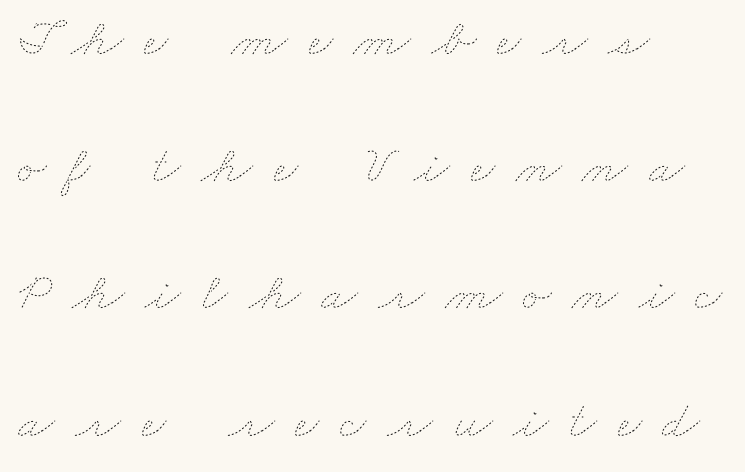
Q: Is the text bold? A: No.
Q: Is the text underlined? A: No.
Q: How is the paragraph aligned? A: Left-aligned.
Q: Is the spacing between letters normal or unusually wide? A: Unusually wide.
Q: Is the spacing between lines tight, normal or loose? A: Loose.
Q: Width (condensed, normal, or wide)? A: Wide.
Q: Stroke contrast? A: Low.
Q: x-height? A: Small.
Q: Monospaced? A: No.
